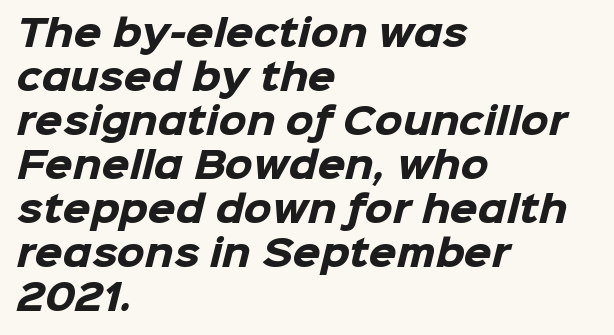
Q: Is the text bold? A: Yes.
Q: Is the typeface a serif or a sans-serif typeface? A: Sans-serif.
Q: Is the text underlined? A: No.
Q: How is the paragraph aligned? A: Left-aligned.
Q: Is the spacing between letters normal or unusually wide? A: Normal.
Q: Width (condensed, normal, or wide)? A: Normal.
Q: Stroke contrast? A: Low.
Q: x-height? A: Medium.
Q: Monospaced? A: No.
